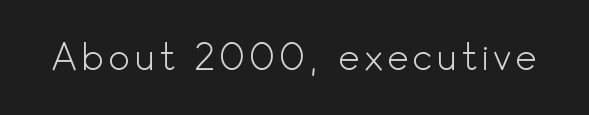
{"serif": "no", "italic": "no", "bold": "no", "weight": "light", "width": "normal", "x_height": "small", "monospaced": "no", "underline": "no", "glyph_px": 37}
